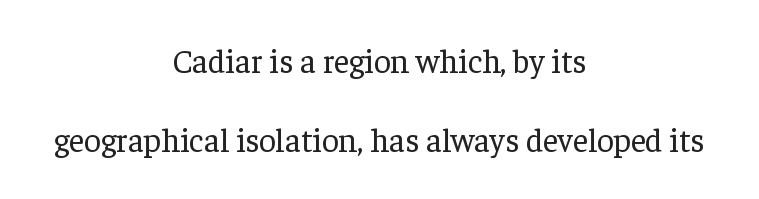
The image shows 33 px regular-weight serif type, upright; set centered, loose line spacing (2.4x), normal letter spacing, not underlined; low stroke contrast and a medium x-height.
